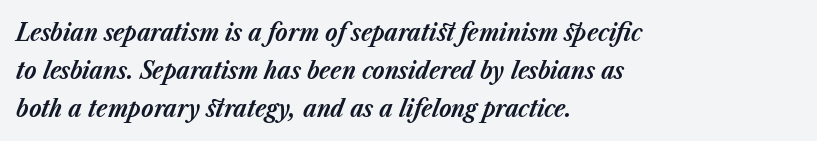
The specimen reads as italic at a glance. The paragraph has a hard left edge and a soft right edge. Clear beneath every line of the passage. No extra tracking has been applied to these lines. A normal amount of white space separates one row of letters from the next. The sample has been set heavy, in full bold.
